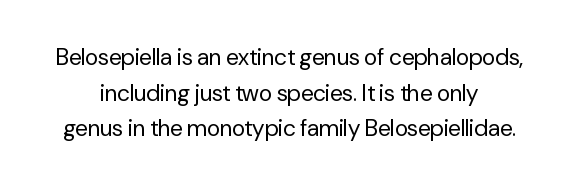
Q: Is the text bold? A: No.
Q: Is the text italic (slanted)? A: No, it is upright.
Q: Is the text underlined? A: No.
Q: Is the spacing between letters normal or unusually wide? A: Normal.
Q: Is the spacing between lines tight, normal or loose? A: Normal.
